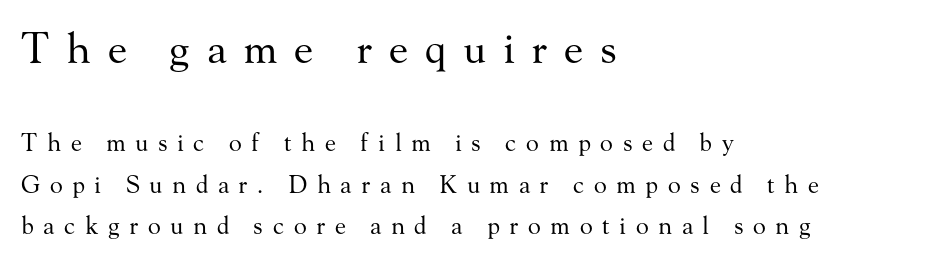
The image shows 42 px regular-weight serif type, upright; set left-aligned, line spacing 1.73x, unusually wide letter spacing (+0.4 em), not underlined; the first (top) block is 1.75x larger; medium stroke contrast and a small x-height.
